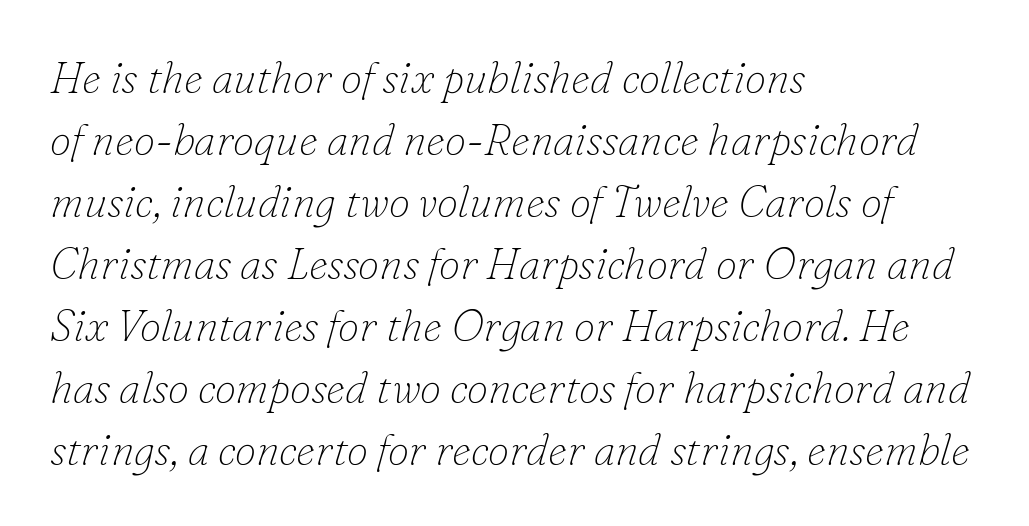
{"serif": "yes", "italic": "yes", "lean": "right", "slant_degrees": 16, "bold": "no", "weight": "thin", "width": "normal", "stroke_contrast": "low", "x_height": "small", "monospaced": "no", "underline": "no", "align": "left", "line_spacing": "normal", "line_spacing_ratio": 1.44, "letter_spacing": "normal", "letter_spacing_em": 0.0, "glyph_px": 43}
